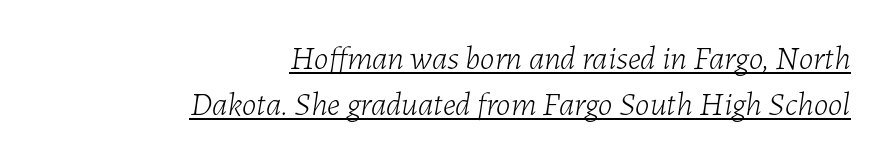
The image shows 33 px light type, italic (leaning right); set right-aligned, normal line spacing (1.38x), normal letter spacing, underlined; low stroke contrast and a medium x-height.
